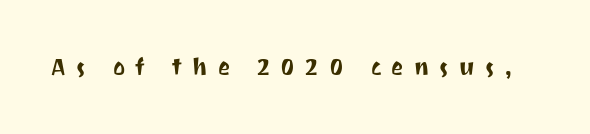
The image shows 23 px text type, upright; set unusually wide letter spacing (+0.44 em), not underlined.
